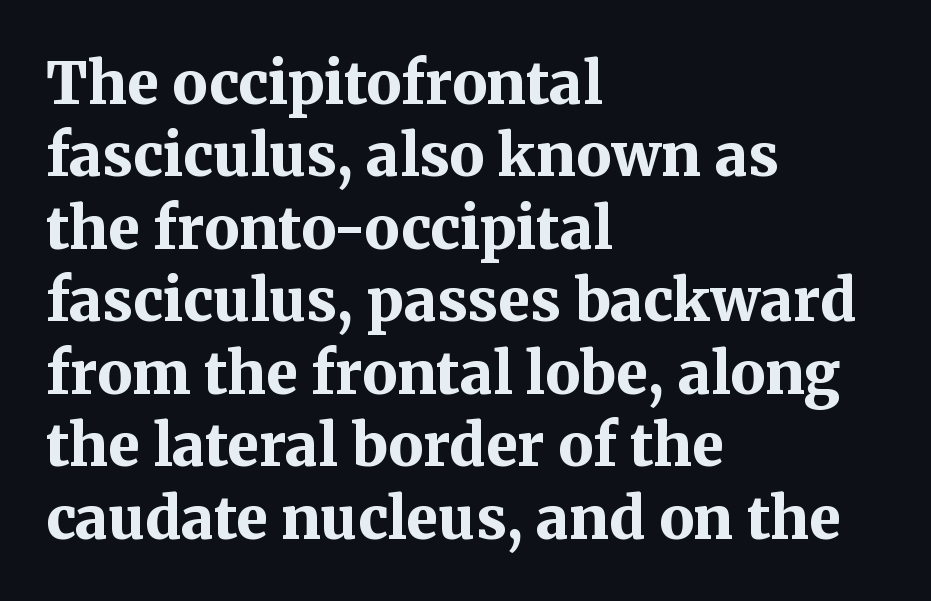
Old-style or modern, the face here clearly has serifs. Decoration check: the copy has no underline. Unlike italic type, these characters show no tilt at all. You could call the tracking neutral — neither tight nor loose. Short and long lines alike share a common starting point at left.
